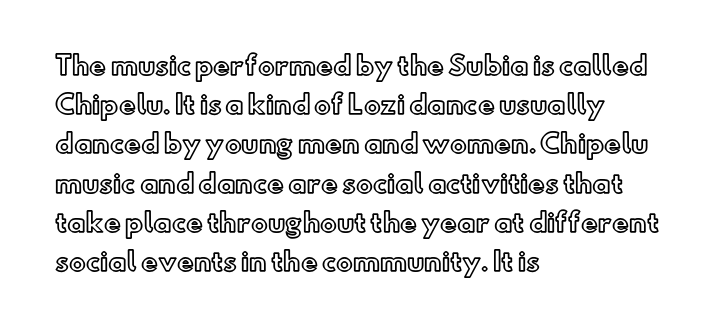
The foot of each line stays bare and open. Upright lettering throughout. Characters follow at the spacing the type designer built in. Line spacing here is normal.
